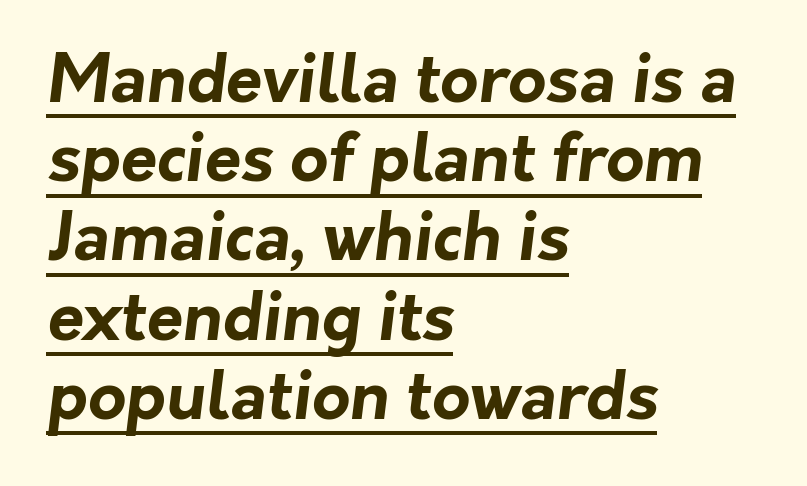
Each letter's strokes conclude bluntly, with no projecting serifs. The gaps between neighbouring characters are ordinary and unremarkable. A typesetter would call this proportional, since set widths differ per character. Heft: maximum for text — a bold. Line starts are locked; line ends wander. Caption: lettering with a line underneath.
